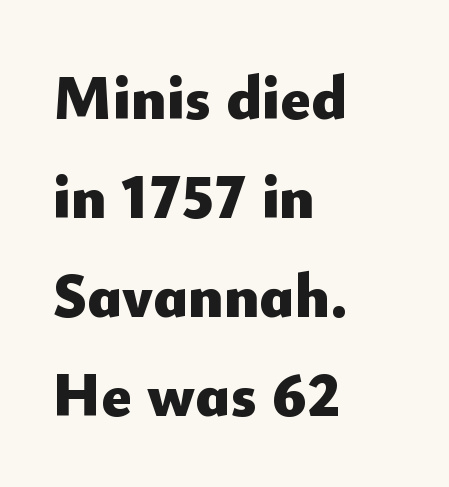
The image shows 63 px heavy sans-serif type, upright; set left-aligned, normal line spacing (1.57x), normal letter spacing, not underlined; low stroke contrast and a small x-height.
